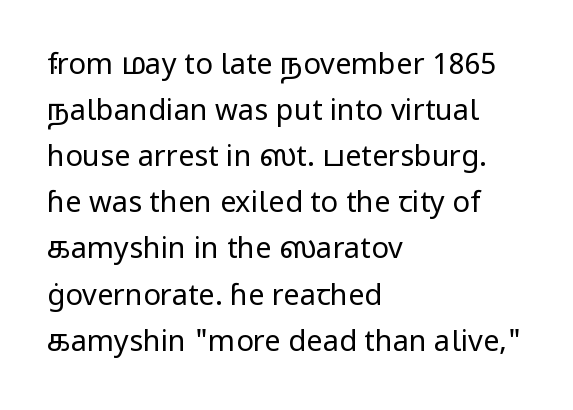
Q: Is the text bold? A: No.
Q: Is the text italic (slanted)? A: No, it is upright.
Q: Is the typeface a serif or a sans-serif typeface? A: Sans-serif.
Q: Is the text underlined? A: No.
Q: How is the paragraph aligned? A: Left-aligned.
Q: Is the spacing between letters normal or unusually wide? A: Normal.
Q: Is the spacing between lines tight, normal or loose? A: Normal.
Q: Width (condensed, normal, or wide)? A: Normal.
Q: Stroke contrast? A: Low.
Q: x-height? A: Medium.
Q: Monospaced? A: No.
